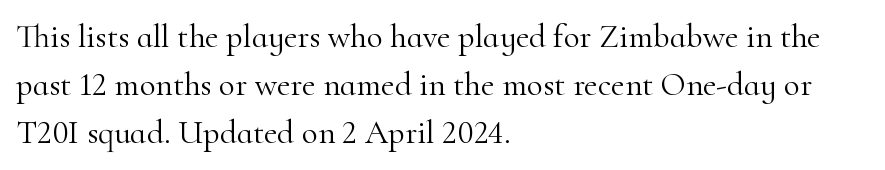
Q: Is the text bold? A: No.
Q: Is the text italic (slanted)? A: No, it is upright.
Q: Is the typeface a serif or a sans-serif typeface? A: Serif.
Q: Is the text underlined? A: No.
Q: How is the paragraph aligned? A: Left-aligned.
Q: Is the spacing between letters normal or unusually wide? A: Normal.
Q: Is the spacing between lines tight, normal or loose? A: Normal.
Q: Width (condensed, normal, or wide)? A: Normal.
Q: Stroke contrast? A: High.
Q: x-height? A: Small.
Q: Monospaced? A: No.
